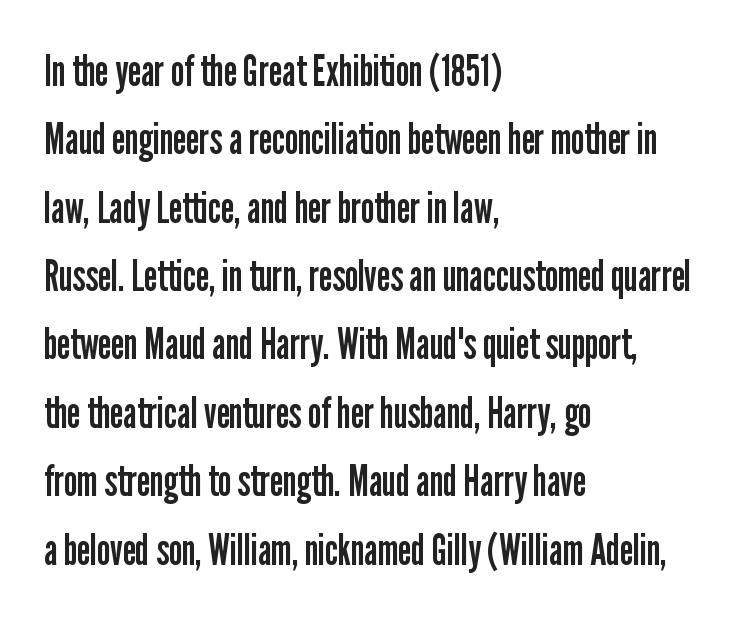
The image shows 43 px regular-weight, condensed sans-serif type, upright; set left-aligned, normal line spacing (1.59x), normal letter spacing, not underlined; low stroke contrast and a medium x-height.
